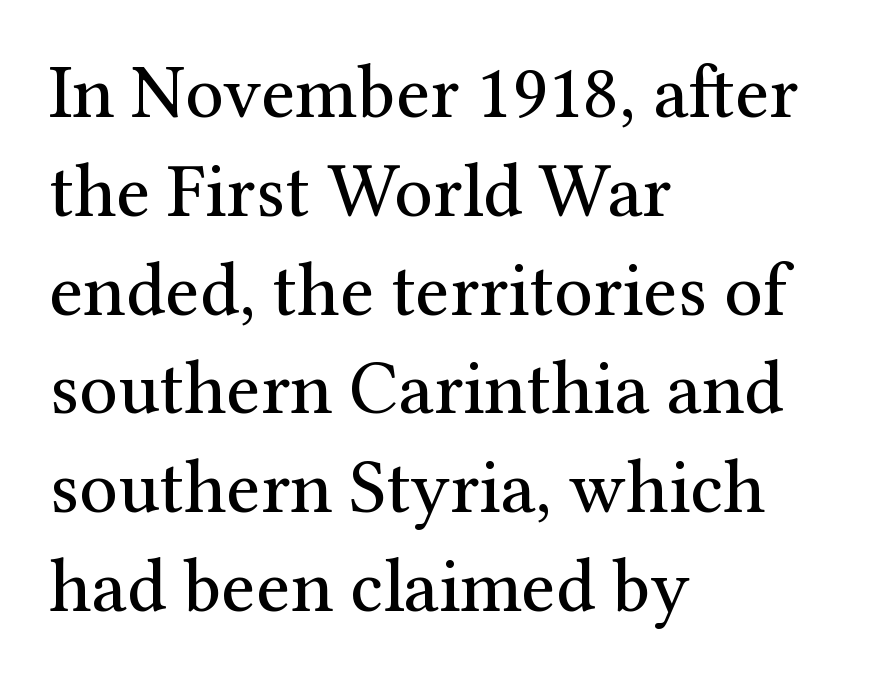
The image shows 76 px regular-weight serif type, upright; set left-aligned, normal line spacing (1.3x), normal letter spacing, not underlined; medium stroke contrast and a medium x-height.
